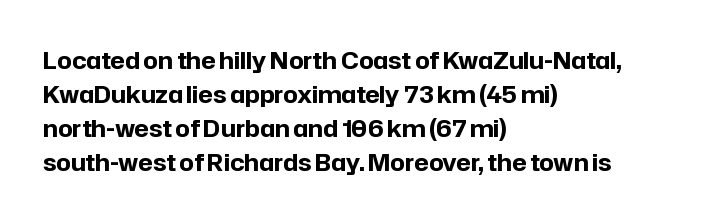
Q: Is the text bold? A: Yes.
Q: Is the text italic (slanted)? A: No, it is upright.
Q: Is the text underlined? A: No.
Q: How is the paragraph aligned? A: Left-aligned.
Q: Is the spacing between letters normal or unusually wide? A: Normal.
Q: Is the spacing between lines tight, normal or loose? A: Normal.
